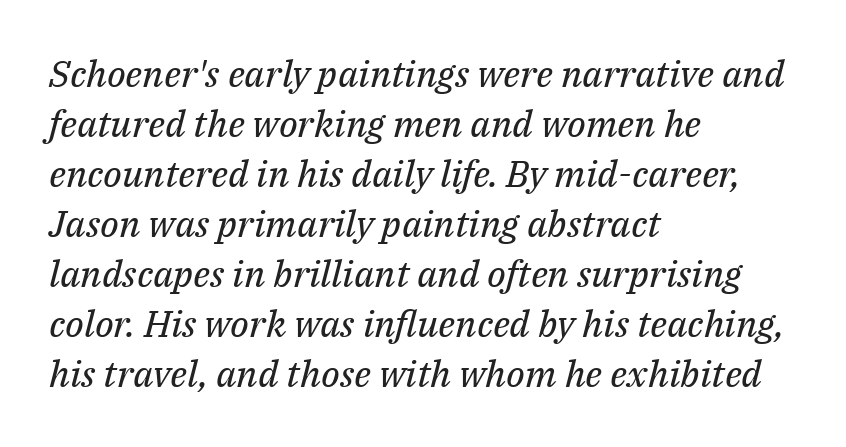
{"serif": "yes", "italic": "yes", "lean": "right", "slant_degrees": 14, "bold": "no", "weight": "regular", "width": "normal", "stroke_contrast": "medium", "x_height": "medium", "monospaced": "no", "underline": "no", "align": "left", "line_spacing": "normal", "line_spacing_ratio": 1.35, "letter_spacing": "normal", "letter_spacing_em": 0.0, "glyph_px": 37}
